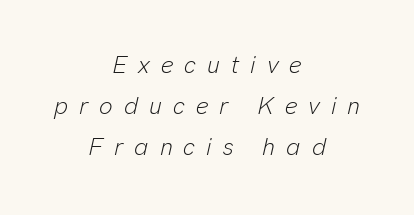
{"italic": "yes", "lean": "right", "slant_degrees": 13, "bold": "no", "underline": "no", "align": "center", "line_spacing_ratio": 1.71, "letter_spacing": "wide", "letter_spacing_em": 0.46, "glyph_px": 24}
